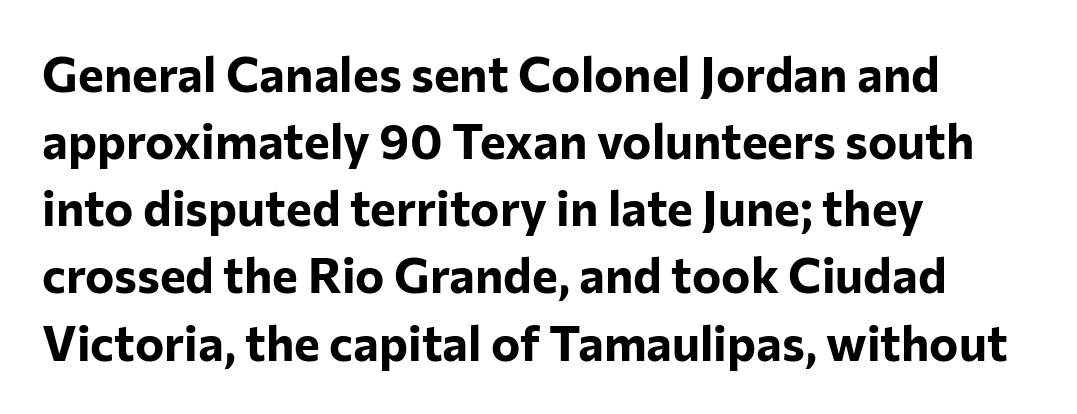
Q: Is the text bold? A: Yes.
Q: Is the text italic (slanted)? A: No, it is upright.
Q: Is the typeface a serif or a sans-serif typeface? A: Sans-serif.
Q: Is the text underlined? A: No.
Q: How is the paragraph aligned? A: Left-aligned.
Q: Is the spacing between letters normal or unusually wide? A: Normal.
Q: Is the spacing between lines tight, normal or loose? A: Normal.
Q: Width (condensed, normal, or wide)? A: Normal.
Q: Stroke contrast? A: Low.
Q: x-height? A: Medium.
Q: Monospaced? A: No.
